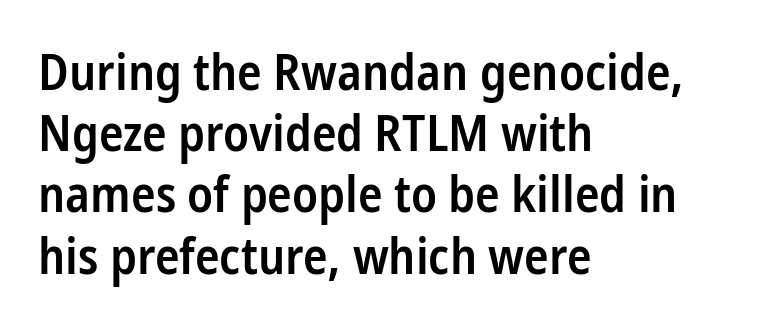
The rendering uses a semibold face; strokes are thickened but not to full bold. The lettering stays uniformly vertical, giving the passage a roman look. A clean baseline with only descenders dipping below it. Standard letterfit; no display-style spreading of the glyphs. The rendering uses natural spacing where letterforms have individual widths.
